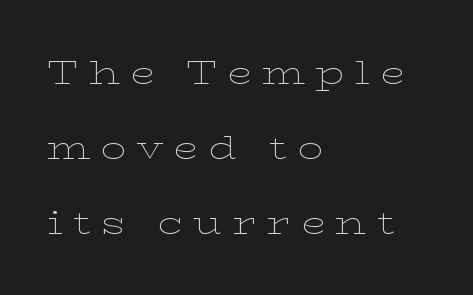
The image shows 32 px thin, wide serif type, upright; set left-aligned, loose line spacing (2.34x), unusually wide letter spacing (+0.32 em), not underlined; low stroke contrast and a medium x-height.
